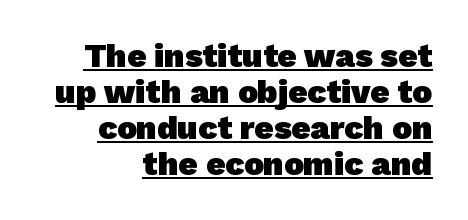
Q: Is the text bold? A: Yes.
Q: Is the typeface a serif or a sans-serif typeface? A: Sans-serif.
Q: Is the text underlined? A: Yes.
Q: How is the paragraph aligned? A: Right-aligned.
Q: Is the spacing between letters normal or unusually wide? A: Normal.
Q: Is the spacing between lines tight, normal or loose? A: Tight.
Q: Width (condensed, normal, or wide)? A: Normal.
Q: Stroke contrast? A: Low.
Q: x-height? A: Medium.
Q: Monospaced? A: No.
